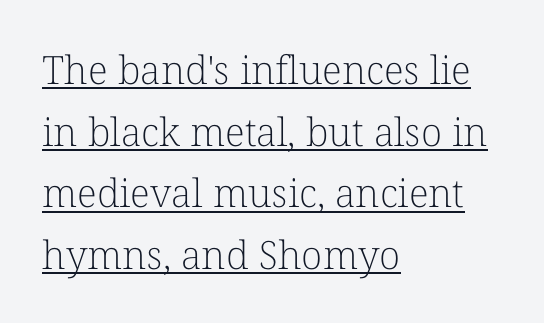
{"serif": "yes", "italic": "no", "bold": "no", "weight": "light", "width": "normal", "stroke_contrast": "low", "x_height": "medium", "monospaced": "no", "underline": "yes", "align": "left", "line_spacing": "normal", "line_spacing_ratio": 1.58, "letter_spacing": "normal", "letter_spacing_em": 0.0, "glyph_px": 39}
